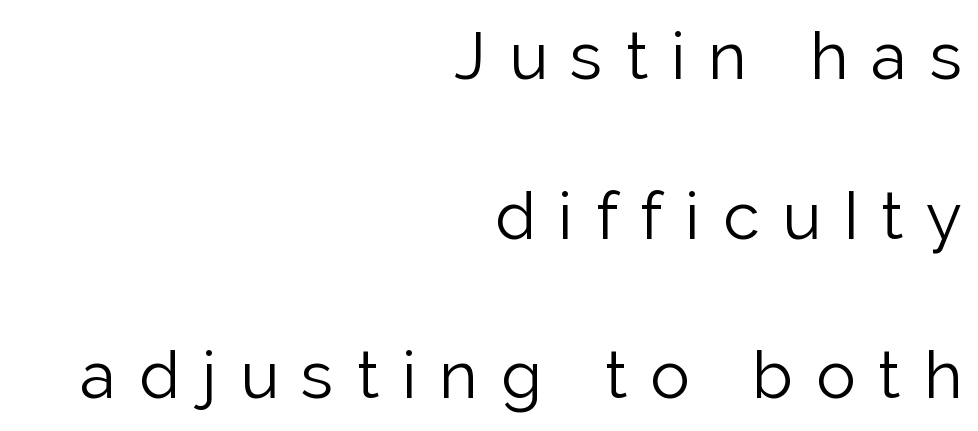
Q: Is the text bold? A: No.
Q: Is the text italic (slanted)? A: No, it is upright.
Q: Is the typeface a serif or a sans-serif typeface? A: Sans-serif.
Q: Is the text underlined? A: No.
Q: How is the paragraph aligned? A: Right-aligned.
Q: Is the spacing between letters normal or unusually wide? A: Unusually wide.
Q: Is the spacing between lines tight, normal or loose? A: Loose.
Q: Width (condensed, normal, or wide)? A: Normal.
Q: Stroke contrast? A: Low.
Q: x-height? A: Medium.
Q: Monospaced? A: No.
